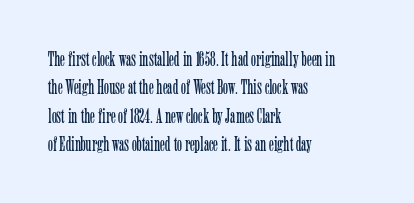
Evenly set lines give the paragraph a standard silhouette. Students, note that the glyphs here touch the page at normal intervals. In terms of posture, this sample is upright. Typeset ragged right — the left edge is the straight one.
